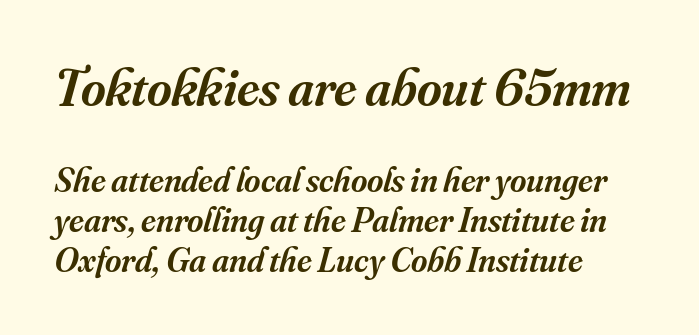
The image shows 53 px semibold serif type, italic (leaning right); set left-aligned, tight line spacing (1.14x), normal letter spacing, not underlined; the first (top) block is 1.51x larger; medium stroke contrast and a small x-height.
